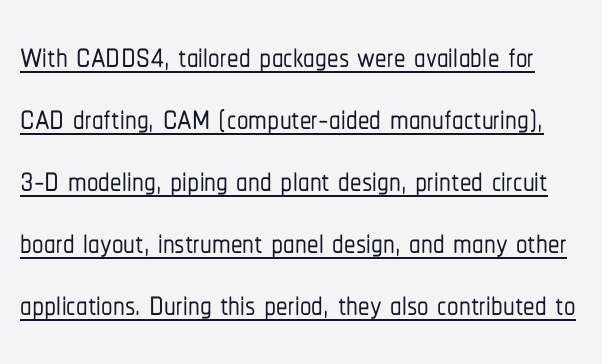
Vertical spacing — default. A typesetter would mark this as roman, not italic. The sample's only ornament is a line tracing under the words. Looks like regular typesetting: each glyph gets only the width it needs. The letters sit at their default tracking, neither squeezed nor spread.
